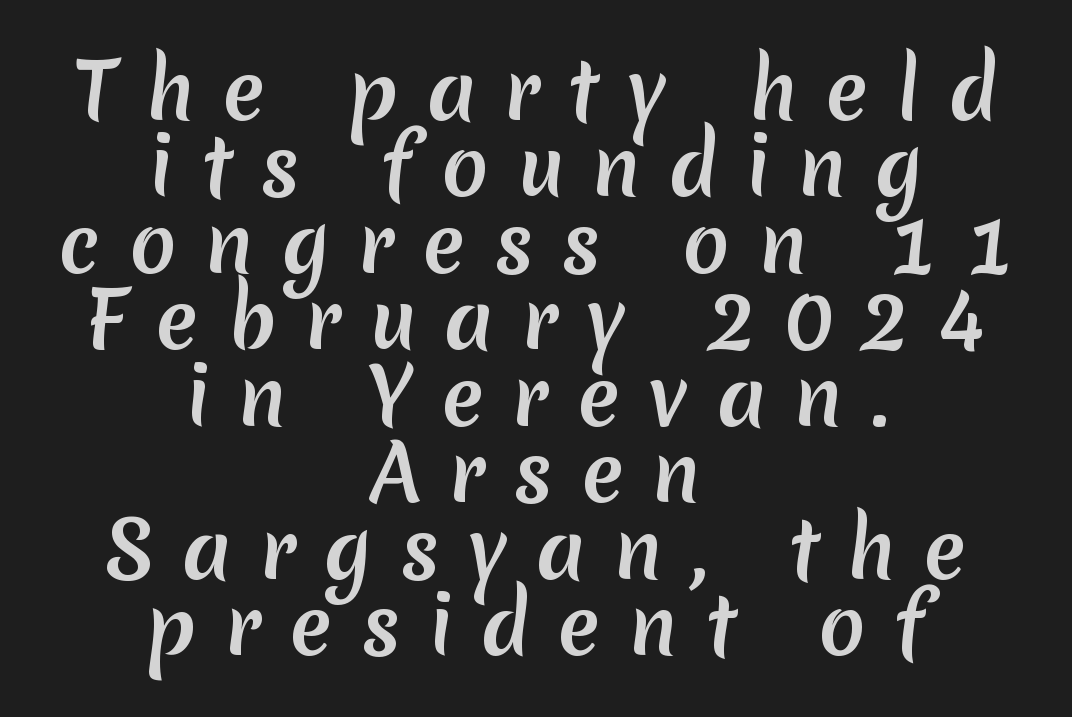
{"serif": "no", "width": "normal", "stroke_contrast": "medium", "x_height": "medium", "monospaced": "no", "underline": "no", "align": "center", "line_spacing": "tight", "line_spacing_ratio": 0.98, "letter_spacing": "wide", "letter_spacing_em": 0.36, "glyph_px": 78}
